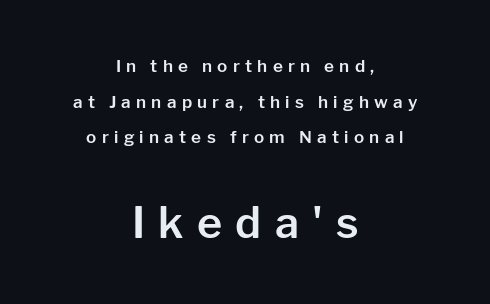
Q: Is the text italic (slanted)? A: No, it is upright.
Q: Is the typeface a serif or a sans-serif typeface? A: Sans-serif.
Q: Is the text underlined? A: No.
Q: How is the paragraph aligned? A: Centered.
Q: Is the spacing between letters normal or unusually wide? A: Unusually wide.
Q: Is the spacing between lines tight, normal or loose? A: Loose.
Q: Which block of text is set in a larger size, the first (top) or the second (bottom)? A: The second (bottom) one.
Q: Width (condensed, normal, or wide)? A: Normal.
Q: Stroke contrast? A: Low.
Q: x-height? A: Medium.
Q: Monospaced? A: No.
